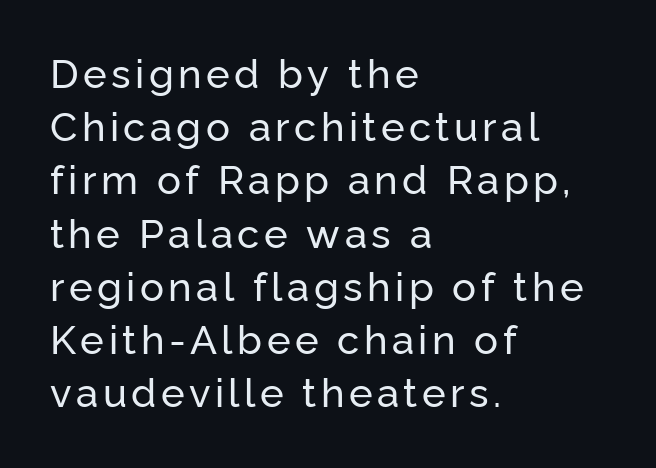
{"serif": "no", "italic": "no", "width": "normal", "stroke_contrast": "low", "x_height": "medium", "monospaced": "no", "underline": "no", "align": "left", "line_spacing": "normal", "line_spacing_ratio": 1.33, "glyph_px": 40}
